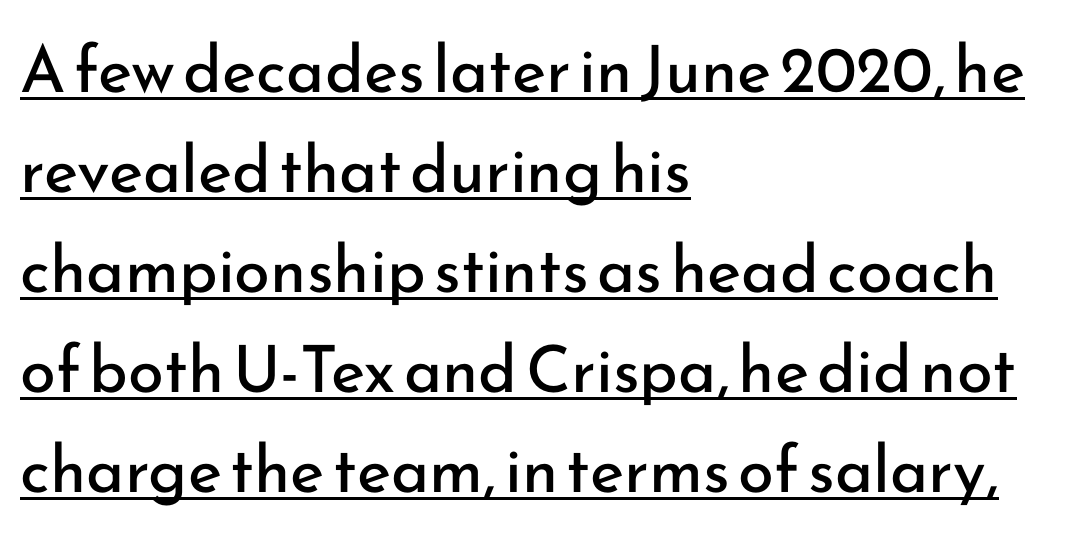
The image shows 65 px regular-weight sans-serif type, upright; set left-aligned, normal line spacing (1.54x), normal letter spacing, underlined; low stroke contrast and a small x-height.
